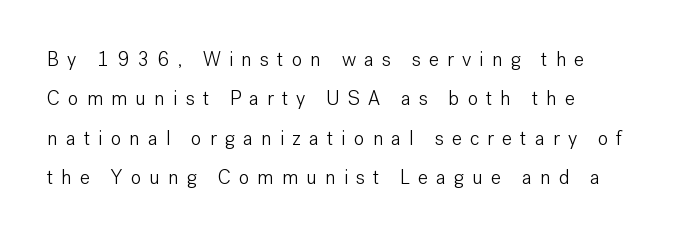
{"italic": "no", "bold": "no", "underline": "no", "line_spacing": "loose", "line_spacing_ratio": 1.97, "letter_spacing": "wide", "letter_spacing_em": 0.4, "glyph_px": 20}
